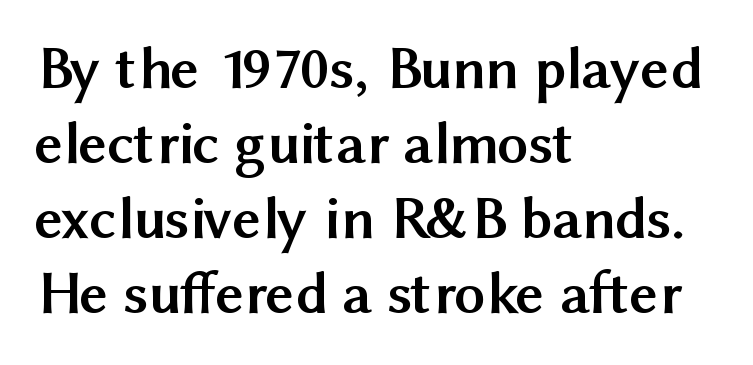
A classic flush-left, rag-right setting is used for this passage. There is no visible air inserted between adjacent glyphs. The letters advance in unequal steps, a hallmark of proportional type. Letterform terminals end flat and unadorned throughout the passage.
